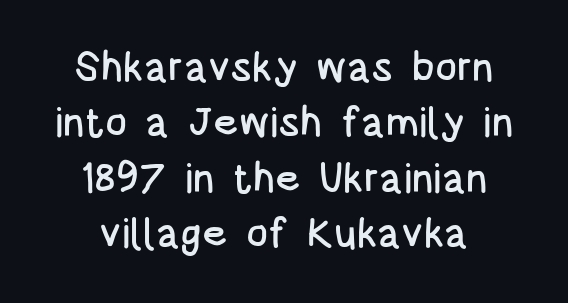
Q: Is the text italic (slanted)? A: No, it is upright.
Q: Is the typeface a serif or a sans-serif typeface? A: Sans-serif.
Q: Is the text underlined? A: No.
Q: Is the spacing between letters normal or unusually wide? A: Normal.
Q: Is the spacing between lines tight, normal or loose? A: Normal.
Q: Width (condensed, normal, or wide)? A: Condensed.
Q: Stroke contrast? A: Low.
Q: x-height? A: Large.
Q: Monospaced? A: No.
